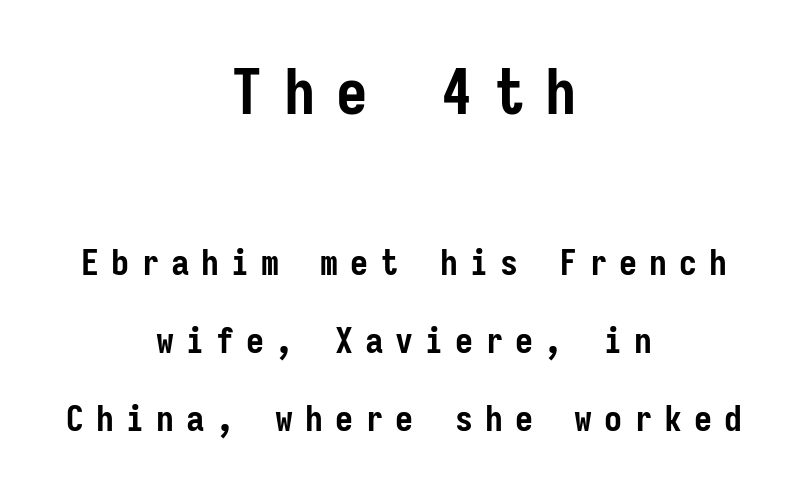
Every character sits straight up, as roman type does. Compared with typical body copy, the letter spacing here is much looser. The passage shown is typeset with a sans-serif family. These lines are rendered in a fixed-pitch font.
